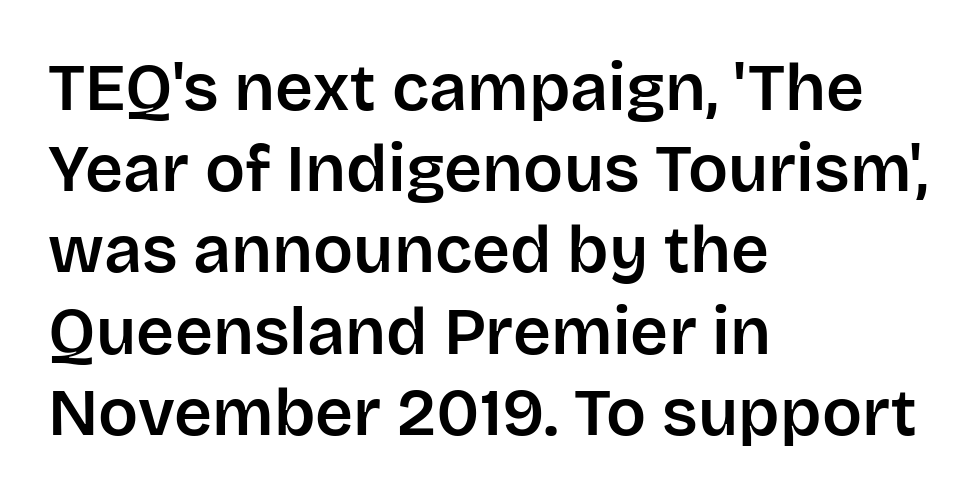
{"serif": "no", "italic": "no", "width": "normal", "stroke_contrast": "low", "x_height": "large", "monospaced": "no", "underline": "no", "align": "left", "line_spacing_ratio": 1.23, "letter_spacing": "normal", "letter_spacing_em": 0.0, "glyph_px": 66}
